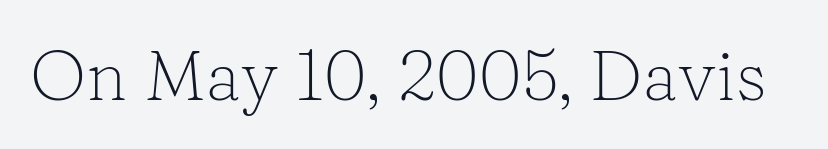
{"serif": "yes", "italic": "no", "bold": "no", "weight": "light", "width": "normal", "stroke_contrast": "low", "x_height": "medium", "monospaced": "no", "underline": "no", "letter_spacing": "normal", "letter_spacing_em": 0.0, "glyph_px": 71}
